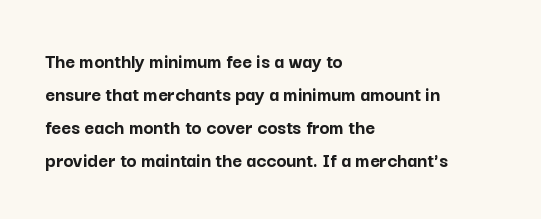
The image shows 21 px bold type, upright; set left-aligned, normal line spacing (1.57x), normal letter spacing, not underlined.
